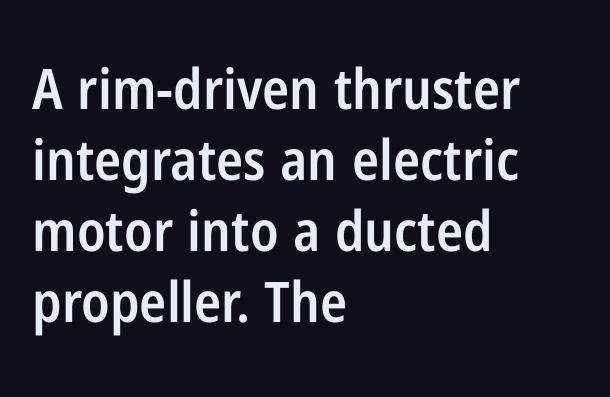
The image shows 56 px semibold, condensed sans-serif type, upright; set left-aligned, normal line spacing (1.27x), normal letter spacing, not underlined; low stroke contrast and a medium x-height.
